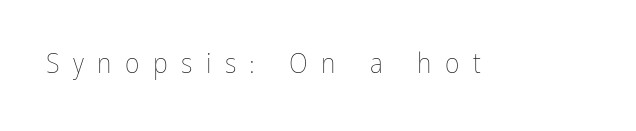
The baseline area is clear. Is this a fixed-width face? No — the glyphs have proportional, varying widths. Compared with typical body copy, the letter spacing here is much looser. These glyphs show unthickened strokes, regular width or finer. Ascenders rise straight up at ninety degrees.
